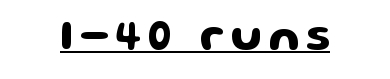
Font category for this specimen: sans-serif. The typography opts for an upright posture over an oblique one. Think of a printed novel: that variable character pitch is what you see here. This is underlined copy, the kind a proofreader might mark for attention.
